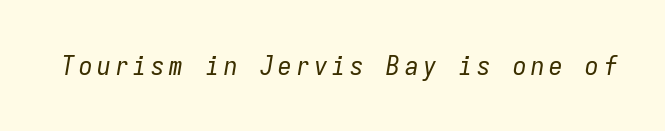
The image shows 27 px text type, italic (leaning right); set not underlined.
